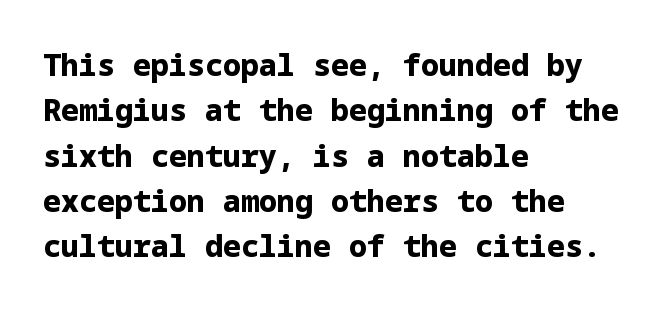
The image shows 30 px bold sans-serif type, upright; set left-aligned, normal line spacing (1.51x), normal letter spacing, not underlined; low stroke contrast and a medium x-height.
